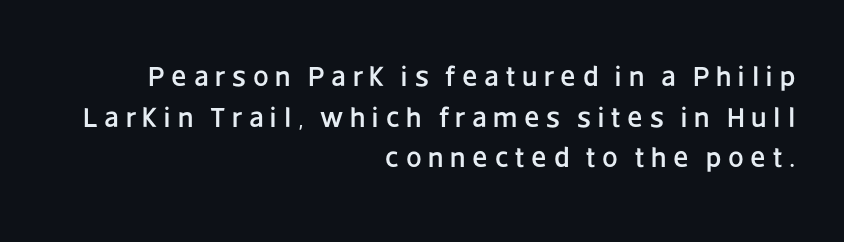
Q: Is the text italic (slanted)? A: No, it is upright.
Q: Is the typeface a serif or a sans-serif typeface? A: Sans-serif.
Q: Is the text underlined? A: No.
Q: How is the paragraph aligned? A: Right-aligned.
Q: Is the spacing between letters normal or unusually wide? A: Unusually wide.
Q: Is the spacing between lines tight, normal or loose? A: Normal.
Q: Width (condensed, normal, or wide)? A: Normal.
Q: Stroke contrast? A: Low.
Q: x-height? A: Large.
Q: Monospaced? A: No.
